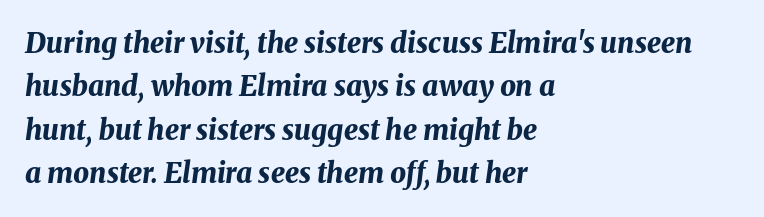
{"italic": "yes", "lean": "right", "slant_degrees": 8, "bold": "yes", "weight": "bold", "width": "normal", "stroke_contrast": "medium", "x_height": "medium", "monospaced": "no", "underline": "no", "align": "left", "line_spacing": "normal", "line_spacing_ratio": 1.55, "letter_spacing": "normal", "letter_spacing_em": 0.0, "glyph_px": 28}
